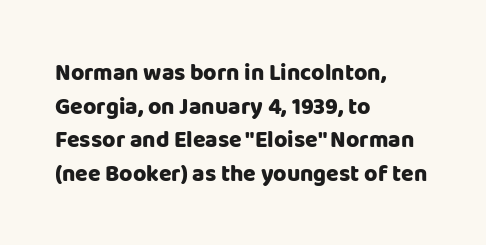
The image shows 23 px bold type, upright; set left-aligned, normal line spacing (1.46x), normal letter spacing, not underlined.
